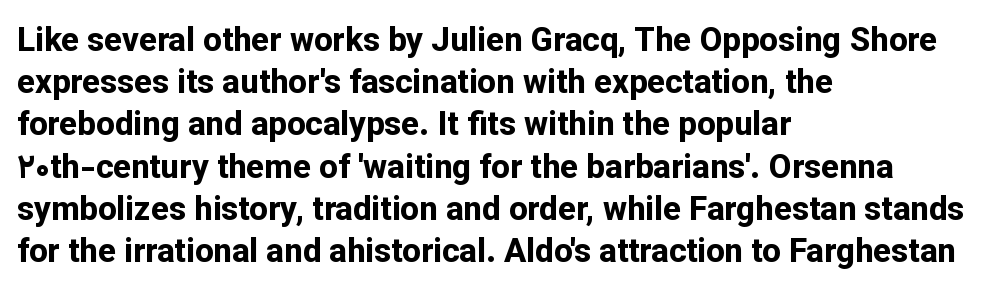
The image shows 33 px bold sans-serif type, upright; set left-aligned, normal line spacing (1.28x), normal letter spacing, not underlined; low stroke contrast and a medium x-height.
